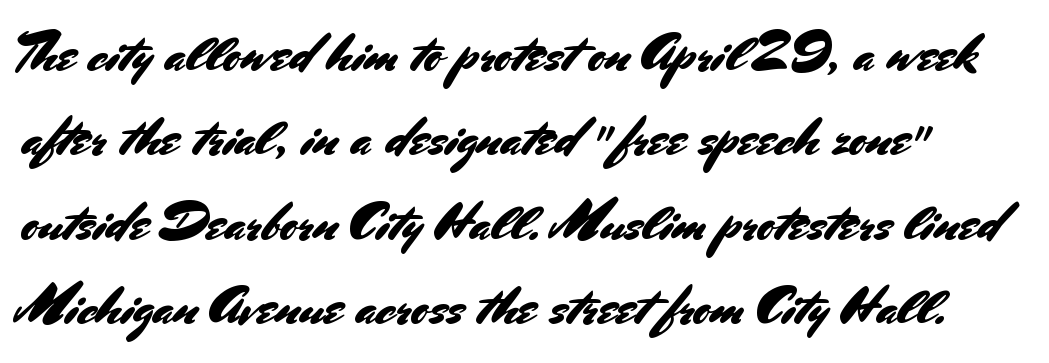
{"serif": "no", "width": "normal", "stroke_contrast": "medium", "x_height": "small", "monospaced": "no", "underline": "no", "line_spacing": "normal", "line_spacing_ratio": 1.59, "letter_spacing": "normal", "letter_spacing_em": 0.0, "glyph_px": 53}
